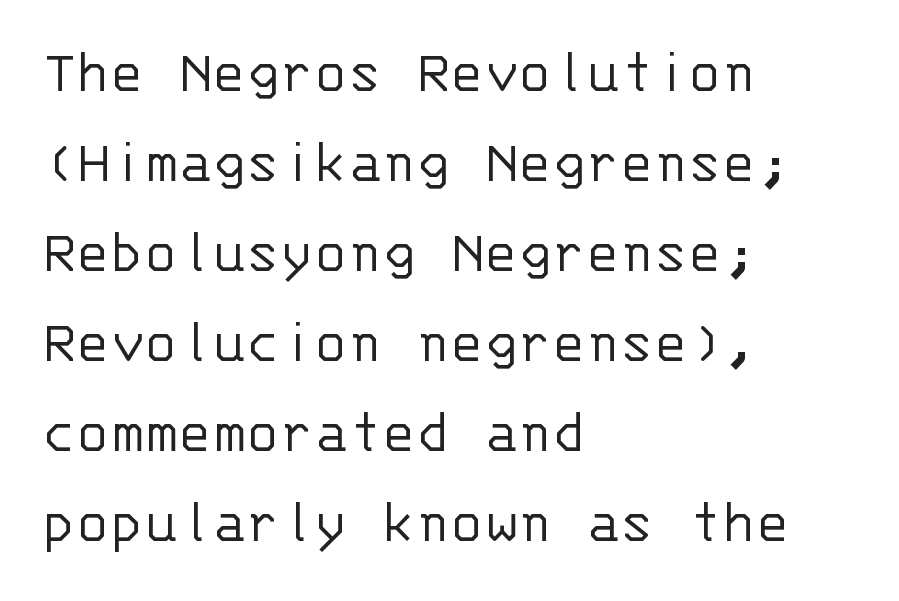
{"serif": "no", "italic": "no", "bold": "no", "weight": "light", "width": "normal", "stroke_contrast": "low", "x_height": "large", "monospaced": "yes", "underline": "no", "align": "left", "line_spacing": "normal", "line_spacing_ratio": 1.43, "letter_spacing": "normal", "letter_spacing_em": 0.0, "glyph_px": 63}
